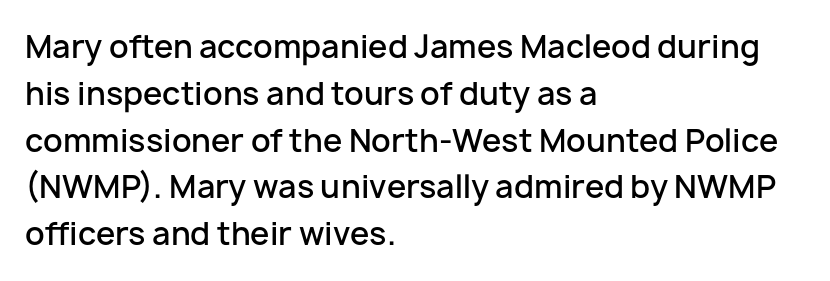
{"serif": "no", "italic": "no", "bold": "semi", "weight": "semibold", "width": "normal", "stroke_contrast": "low", "x_height": "medium", "monospaced": "no", "underline": "no", "align": "left", "line_spacing": "normal", "line_spacing_ratio": 1.51, "letter_spacing": "normal", "letter_spacing_em": 0.0, "glyph_px": 31}
